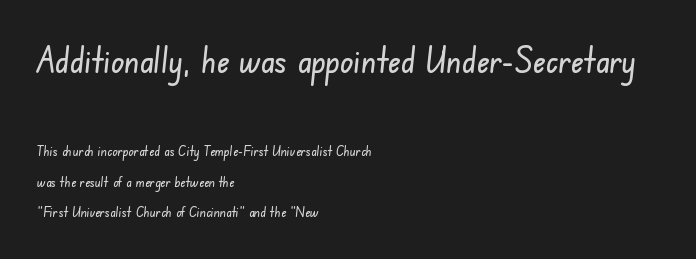
Q: Is the typeface a serif or a sans-serif typeface? A: Sans-serif.
Q: Is the text underlined? A: No.
Q: How is the paragraph aligned? A: Left-aligned.
Q: Is the spacing between letters normal or unusually wide? A: Normal.
Q: Is the spacing between lines tight, normal or loose? A: Loose.
Q: Which block of text is set in a larger size, the first (top) or the second (bottom)? A: The first (top) one.
Q: Width (condensed, normal, or wide)? A: Condensed.
Q: Stroke contrast? A: Low.
Q: x-height? A: Small.
Q: Monospaced? A: No.
